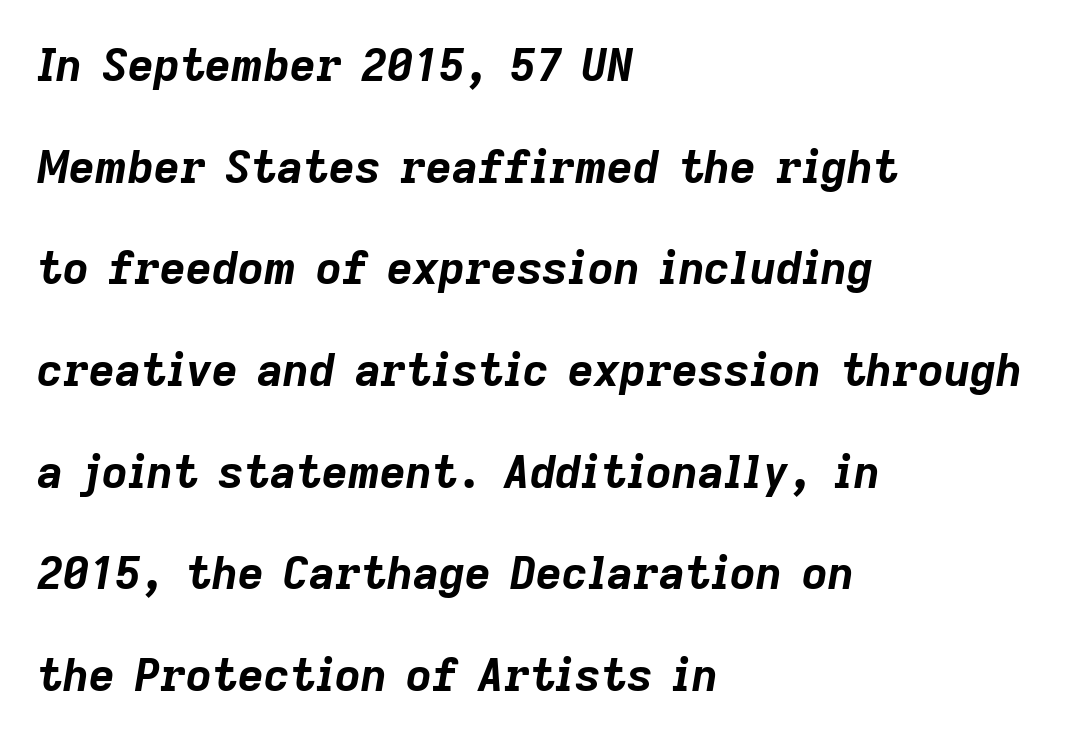
{"italic": "yes", "lean": "right", "slant_degrees": 9, "bold": "yes", "weight": "bold", "width": "normal", "stroke_contrast": "low", "x_height": "medium", "monospaced": "no", "underline": "no", "align": "left", "line_spacing": "loose", "line_spacing_ratio": 2.26, "letter_spacing": "normal", "letter_spacing_em": 0.0, "glyph_px": 45}
